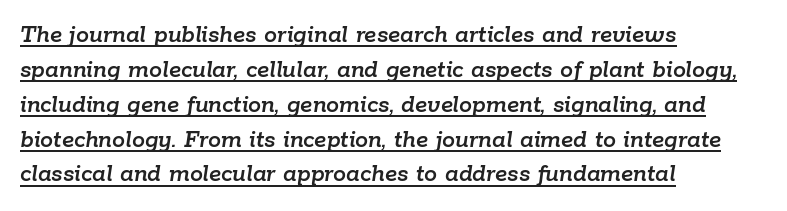
Q: Is the text italic (slanted)? A: Yes, it leans right by about 9 degrees.
Q: Is the text underlined? A: Yes.
Q: How is the paragraph aligned? A: Left-aligned.
Q: Is the spacing between letters normal or unusually wide? A: Normal.
Q: Is the spacing between lines tight, normal or loose? A: Normal.
